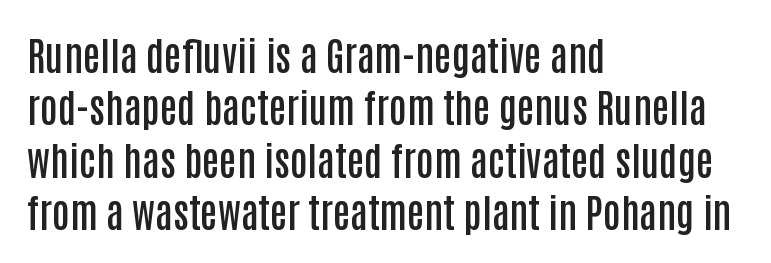
The zone under the glyphs is completely vacant. The typeface chosen for these lines omits serifs. The rendering uses natural spacing where letterforms have individual widths. Teacher's note: observe the even left margin — that is flush-left alignment.
